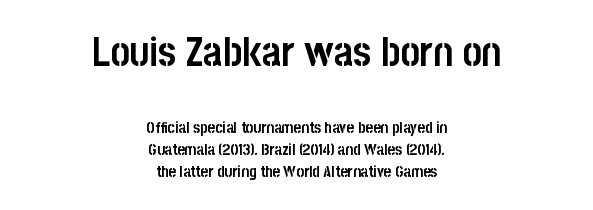
Heavy-handed strokes throughout: this text is bold. Does the leading feel generous? No, just average. The area under the type is left untouched. The characters display no serif detailing; their extremities are plain. Each line is balanced around a shared central axis.
